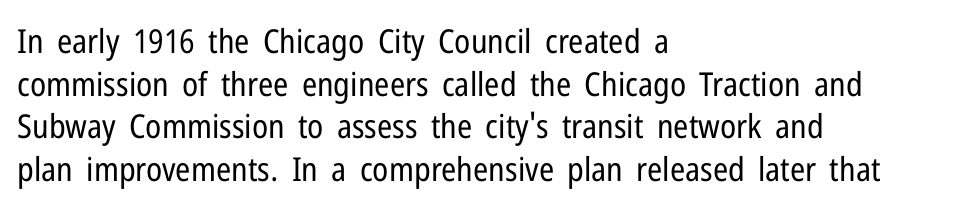
To sum up the face: it is a sans, with no serifs. The rendering keeps characters at their native spacing. The characters are drawn with everyday or finer stroke widths. Leading matches the norm, producing a regular column. The rendering uses natural spacing where letterforms have individual widths. These lines are set flush left with a ragged right edge.
